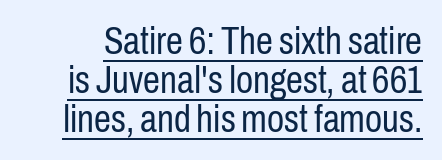
{"serif": "no", "italic": "no", "bold": "no", "weight": "regular", "width": "condensed", "stroke_contrast": "low", "x_height": "medium", "monospaced": "no", "underline": "yes", "line_spacing": "tight", "line_spacing_ratio": 1.02, "letter_spacing": "normal", "letter_spacing_em": 0.0, "glyph_px": 38}
